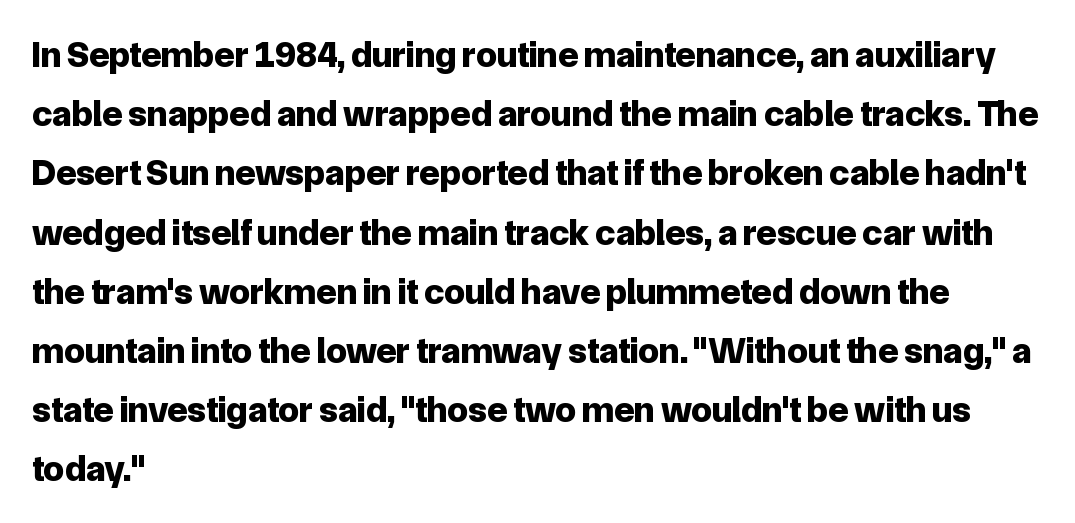
Q: Is the text bold? A: Yes.
Q: Is the text italic (slanted)? A: No, it is upright.
Q: Is the typeface a serif or a sans-serif typeface? A: Sans-serif.
Q: Is the text underlined? A: No.
Q: How is the paragraph aligned? A: Left-aligned.
Q: Is the spacing between letters normal or unusually wide? A: Normal.
Q: Is the spacing between lines tight, normal or loose? A: Normal.
Q: Width (condensed, normal, or wide)? A: Normal.
Q: Stroke contrast? A: Low.
Q: x-height? A: Medium.
Q: Monospaced? A: No.
